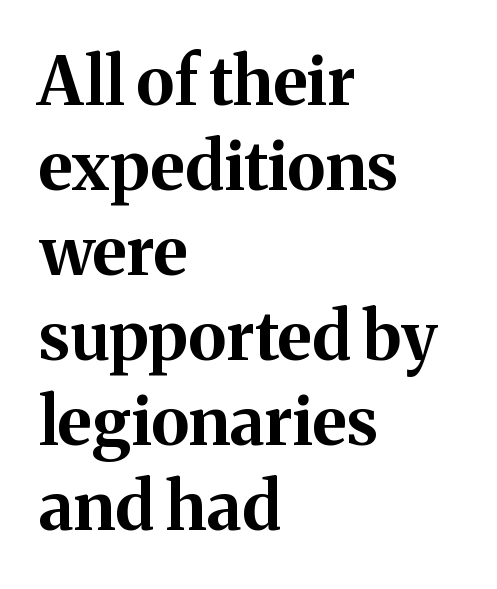
In CSS terms this would be text-align: left. The passage shown is emphatically bold. Do the letters lean? They stand straight. Caption: standard tracking, unaltered.
